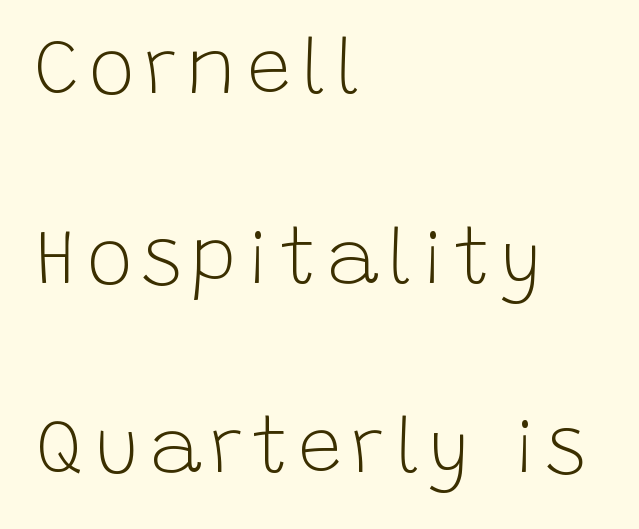
The passage shown is not bold in any degree. Note the varied advance widths — an 'i' is clearly narrower than an 'm'. The designer went with a sans here, leaving each stem footless. Leftover space on each line is placed entirely after the last word.
